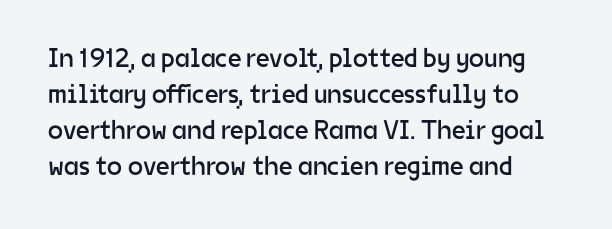
The image shows 27 px text type, upright; set left-aligned, normal line spacing (1.33x), normal letter spacing, not underlined.
